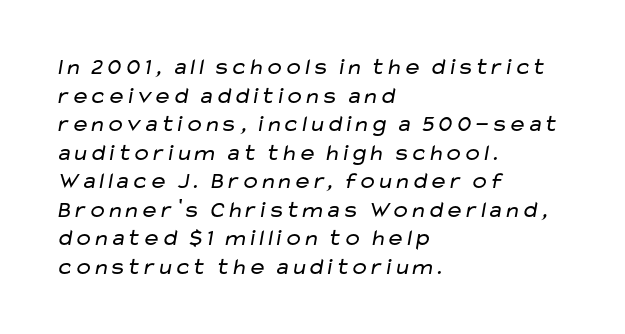
The image shows 23 px text type; set left-aligned, line spacing 1.24x, normal letter spacing, not underlined.
